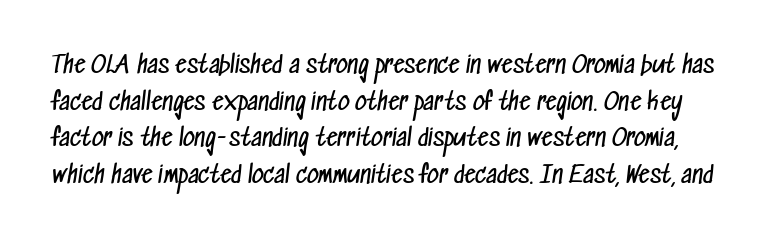
Q: Is the text bold? A: No.
Q: Is the text underlined? A: No.
Q: Is the spacing between letters normal or unusually wide? A: Normal.
Q: Is the spacing between lines tight, normal or loose? A: Normal.
